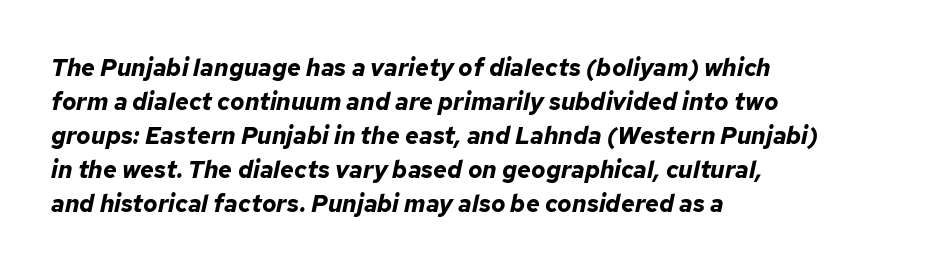
Q: Is the text bold? A: Yes.
Q: Is the text italic (slanted)? A: Yes, it leans right by about 12 degrees.
Q: Is the text underlined? A: No.
Q: How is the paragraph aligned? A: Left-aligned.
Q: Is the spacing between letters normal or unusually wide? A: Normal.
Q: Is the spacing between lines tight, normal or loose? A: Normal.
